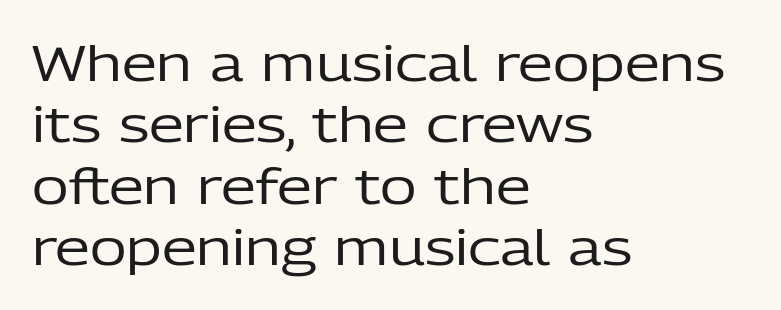
Q: Is the text bold? A: No.
Q: Is the text italic (slanted)? A: No, it is upright.
Q: Is the typeface a serif or a sans-serif typeface? A: Sans-serif.
Q: Is the text underlined? A: No.
Q: How is the paragraph aligned? A: Left-aligned.
Q: Is the spacing between letters normal or unusually wide? A: Normal.
Q: Width (condensed, normal, or wide)? A: Normal.
Q: Stroke contrast? A: Low.
Q: x-height? A: Medium.
Q: Monospaced? A: No.
